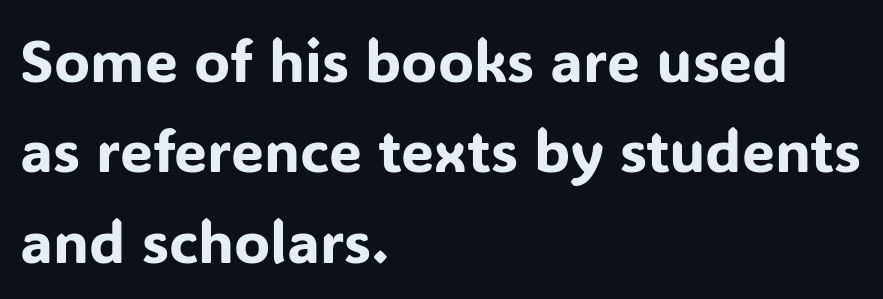
Q: Is the text italic (slanted)? A: No, it is upright.
Q: Is the typeface a serif or a sans-serif typeface? A: Sans-serif.
Q: Is the text underlined? A: No.
Q: How is the paragraph aligned? A: Left-aligned.
Q: Is the spacing between letters normal or unusually wide? A: Normal.
Q: Is the spacing between lines tight, normal or loose? A: Normal.
Q: Width (condensed, normal, or wide)? A: Normal.
Q: Stroke contrast? A: Low.
Q: x-height? A: Medium.
Q: Monospaced? A: No.
